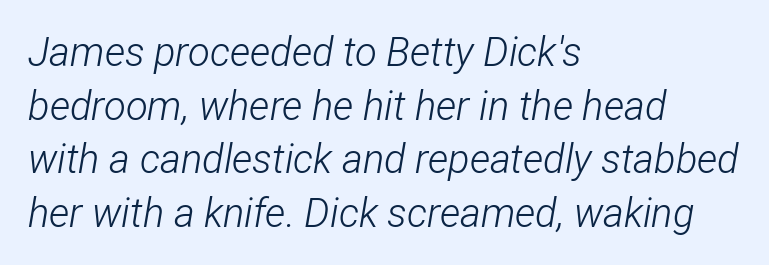
The image shows 40 px light, condensed type, italic (leaning right); set left-aligned, normal line spacing (1.34x), normal letter spacing, not underlined; low stroke contrast and a medium x-height.
